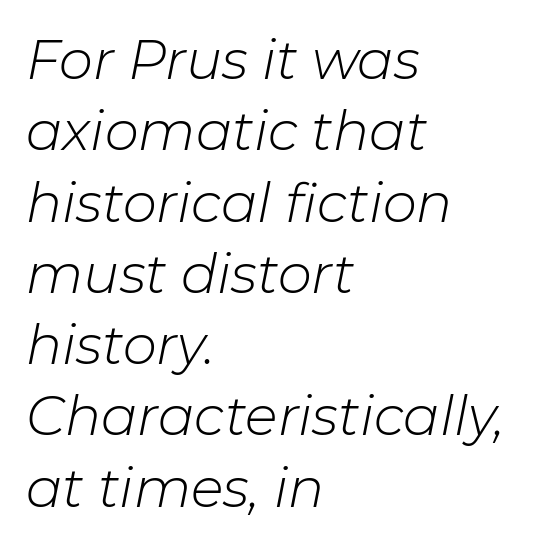
The image shows 54 px light type, italic (leaning right); set left-aligned, normal line spacing (1.32x), normal letter spacing, not underlined; low stroke contrast and a medium x-height.
